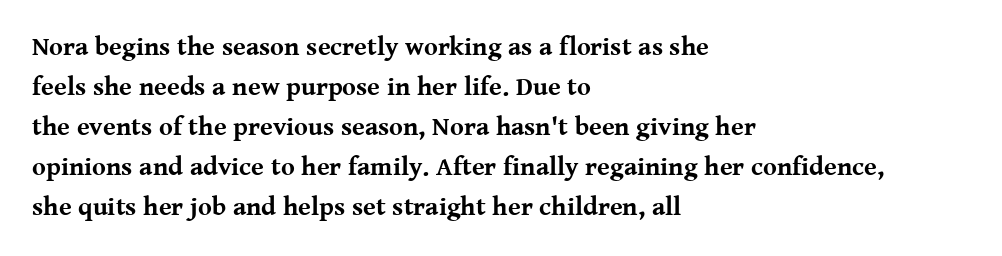
The image shows 26 px bold type, upright; set left-aligned, normal line spacing (1.54x), normal letter spacing, not underlined.
